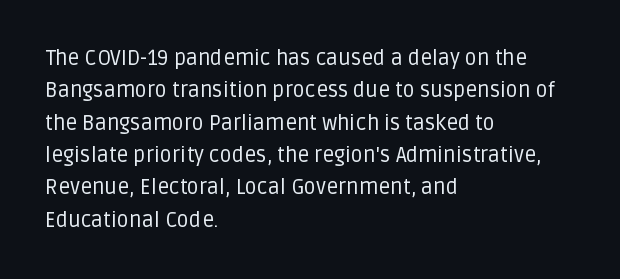
Q: Is the text bold? A: No.
Q: Is the text italic (slanted)? A: No, it is upright.
Q: Is the text underlined? A: No.
Q: How is the paragraph aligned? A: Left-aligned.
Q: Is the spacing between letters normal or unusually wide? A: Normal.
Q: Is the spacing between lines tight, normal or loose? A: Normal.
